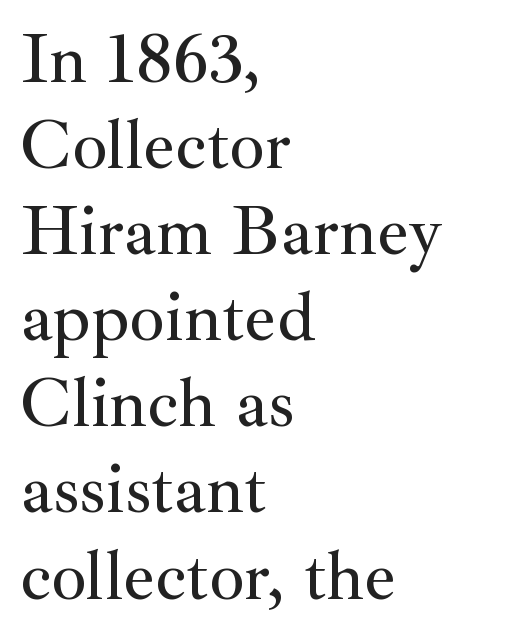
Do the characters align in a grid? No, the font is proportional. Serifs: yes, visible at the terminals of the letterforms. Ordinary non-slanted type is in use. Line beginnings align vertically; line endings do not. Clear beneath every line of the passage.
